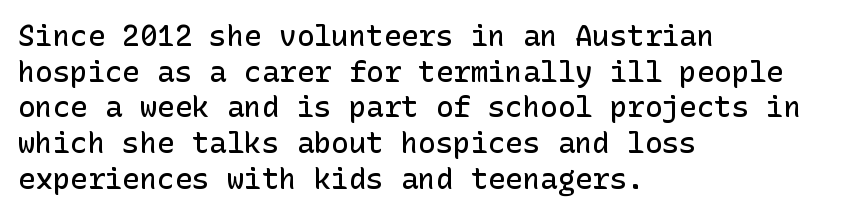
Q: Is the text bold? A: Semi-bold.
Q: Is the text italic (slanted)? A: No, it is upright.
Q: Is the typeface a serif or a sans-serif typeface? A: Sans-serif.
Q: Is the text underlined? A: No.
Q: How is the paragraph aligned? A: Left-aligned.
Q: Is the spacing between letters normal or unusually wide? A: Normal.
Q: Width (condensed, normal, or wide)? A: Normal.
Q: Stroke contrast? A: Low.
Q: x-height? A: Medium.
